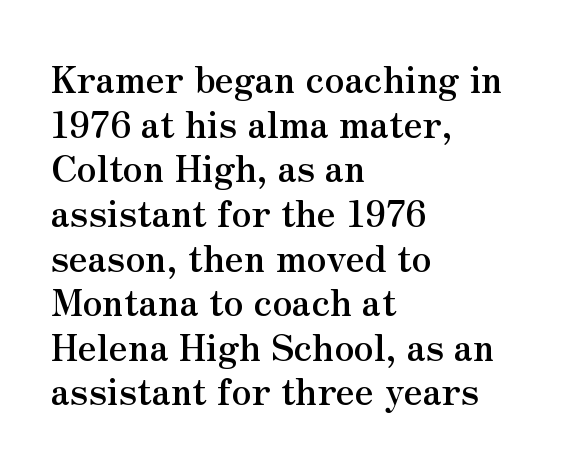
Q: Is the text bold? A: Yes.
Q: Is the text italic (slanted)? A: No, it is upright.
Q: Is the typeface a serif or a sans-serif typeface? A: Serif.
Q: Is the text underlined? A: No.
Q: How is the paragraph aligned? A: Left-aligned.
Q: Is the spacing between letters normal or unusually wide? A: Normal.
Q: Width (condensed, normal, or wide)? A: Normal.
Q: Stroke contrast? A: Medium.
Q: x-height? A: Small.
Q: Monospaced? A: No.
